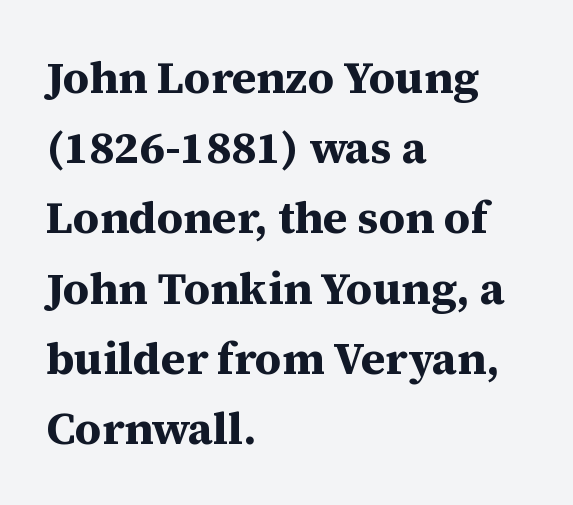
Q: Is the text bold? A: Yes.
Q: Is the text italic (slanted)? A: No, it is upright.
Q: Is the typeface a serif or a sans-serif typeface? A: Serif.
Q: Is the text underlined? A: No.
Q: How is the paragraph aligned? A: Left-aligned.
Q: Is the spacing between letters normal or unusually wide? A: Normal.
Q: Is the spacing between lines tight, normal or loose? A: Normal.
Q: Width (condensed, normal, or wide)? A: Normal.
Q: Stroke contrast? A: Medium.
Q: x-height? A: Medium.
Q: Monospaced? A: No.
